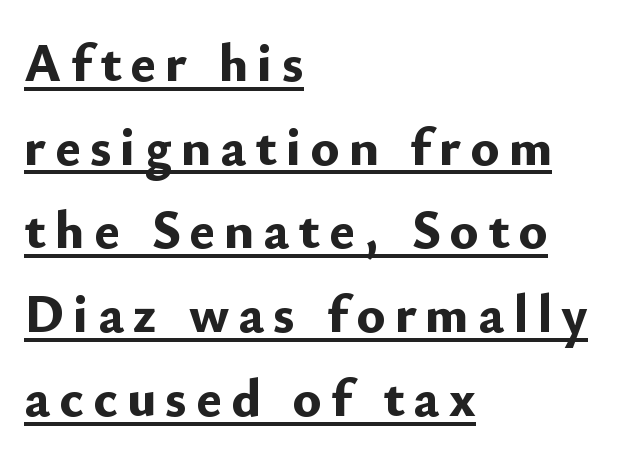
The face used here is proportionally spaced, like ordinary book or web type. This is the regular roman posture of the typeface. Students, observe the line beneath the letters — that is underlining. The block of text has a typical density, with ordinary space between rows. This sample is left-justified, so line endings fall wherever the words run out.
